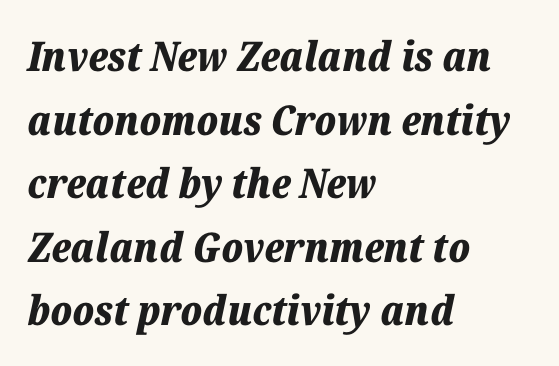
{"italic": "yes", "lean": "right", "slant_degrees": 12, "bold": "yes", "weight": "bold", "width": "normal", "stroke_contrast": "low", "x_height": "medium", "monospaced": "no", "underline": "no", "align": "left", "line_spacing": "normal", "line_spacing_ratio": 1.55, "letter_spacing": "normal", "letter_spacing_em": 0.0, "glyph_px": 41}
